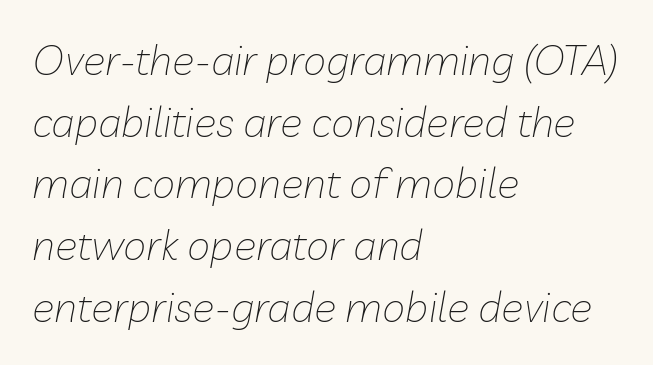
Q: Is the text bold? A: No.
Q: Is the text italic (slanted)? A: Yes, it leans right by about 10 degrees.
Q: Is the text underlined? A: No.
Q: How is the paragraph aligned? A: Left-aligned.
Q: Is the spacing between letters normal or unusually wide? A: Normal.
Q: Is the spacing between lines tight, normal or loose? A: Normal.
Q: Width (condensed, normal, or wide)? A: Normal.
Q: Stroke contrast? A: Low.
Q: x-height? A: Medium.
Q: Monospaced? A: No.
